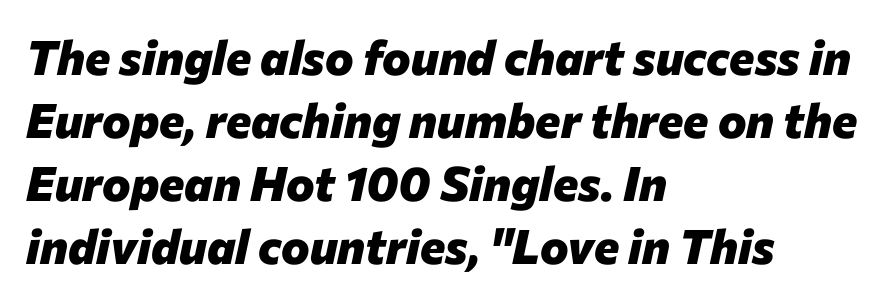
Heavy, bold letterforms. Think of a printed novel: that variable character pitch is what you see here. No extra tracking has been applied to these lines. Honestly, there is no underline to notice here at all.
